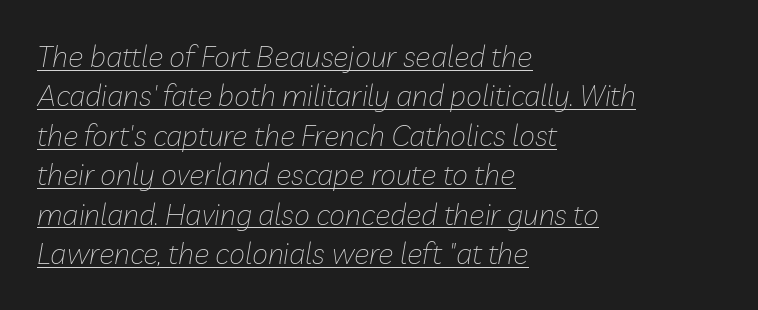
The rendering applies a slant to the glyphs. This sample uses plain, unmodified letter spacing. The compositor pushed each line to the left boundary. You can see a thin bar hugging the bottom of the glyphs. The strokes carry an ordinary text weight at most. How would I describe the line gaps? Plain and ordinary.
